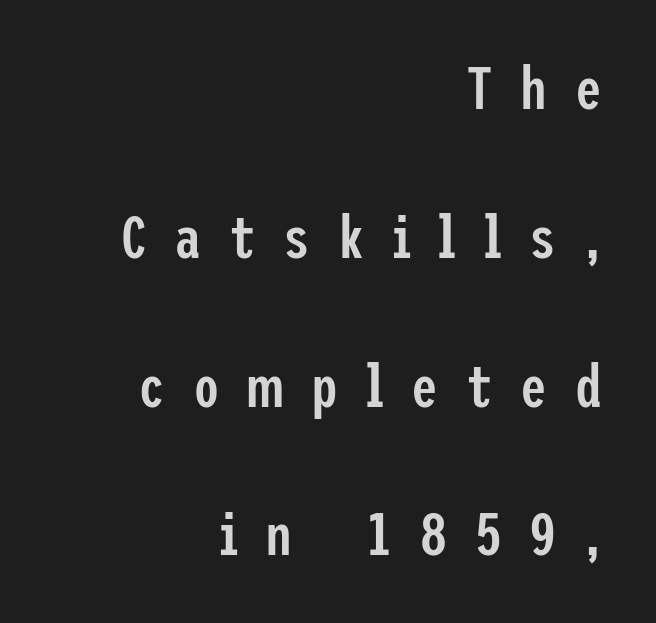
{"serif": "no", "italic": "no", "bold": "semi", "weight": "semibold", "width": "condensed", "stroke_contrast": "low", "x_height": "medium", "underline": "no", "align": "right", "line_spacing": "loose", "line_spacing_ratio": 2.48, "letter_spacing": "wide", "letter_spacing_em": 0.46, "glyph_px": 60}
